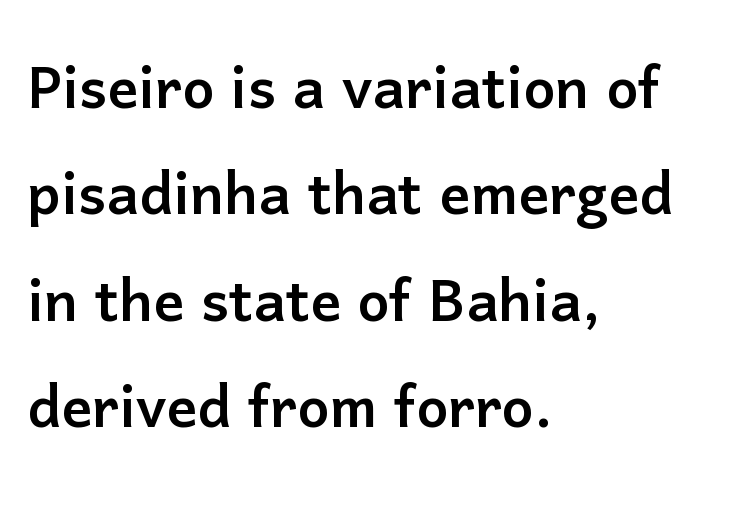
Q: Is the text italic (slanted)? A: No, it is upright.
Q: Is the typeface a serif or a sans-serif typeface? A: Sans-serif.
Q: Is the text underlined? A: No.
Q: How is the paragraph aligned? A: Left-aligned.
Q: Is the spacing between letters normal or unusually wide? A: Normal.
Q: Is the spacing between lines tight, normal or loose? A: Normal.
Q: Width (condensed, normal, or wide)? A: Normal.
Q: Stroke contrast? A: Low.
Q: x-height? A: Medium.
Q: Monospaced? A: No.
